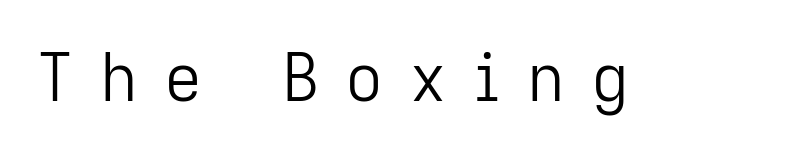
The image shows 66 px light sans-serif type, upright; set unusually wide letter spacing (+0.39 em), not underlined; low stroke contrast and a medium x-height.
